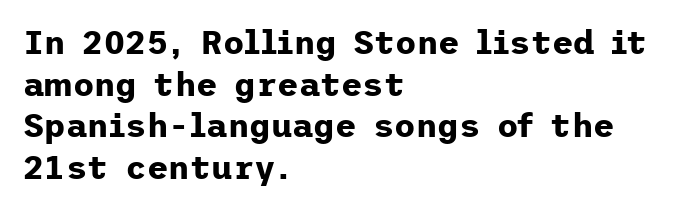
The image shows 33 px bold sans-serif type, upright; set left-aligned, normal line spacing (1.26x), normal letter spacing, not underlined; low stroke contrast and a medium x-height.
